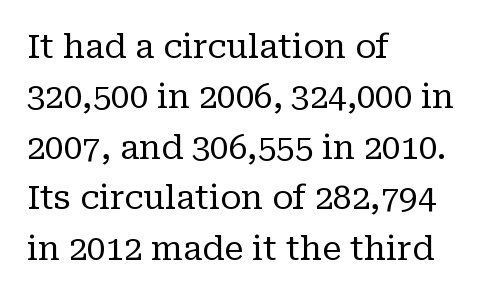
{"serif": "yes", "italic": "no", "bold": "no", "weight": "regular", "width": "normal", "stroke_contrast": "low", "x_height": "medium", "monospaced": "no", "underline": "no", "align": "left", "line_spacing": "normal", "line_spacing_ratio": 1.53, "letter_spacing": "normal", "letter_spacing_em": 0.0, "glyph_px": 33}
